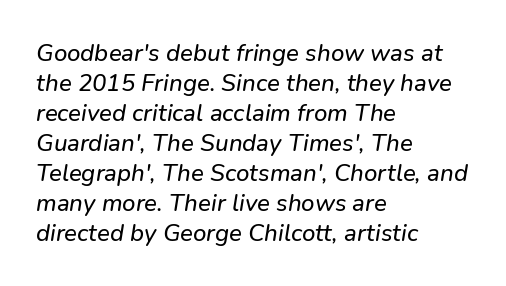
Q: Is the text underlined? A: No.
Q: How is the paragraph aligned? A: Left-aligned.
Q: Is the spacing between letters normal or unusually wide? A: Normal.
Q: Is the spacing between lines tight, normal or loose? A: Normal.
